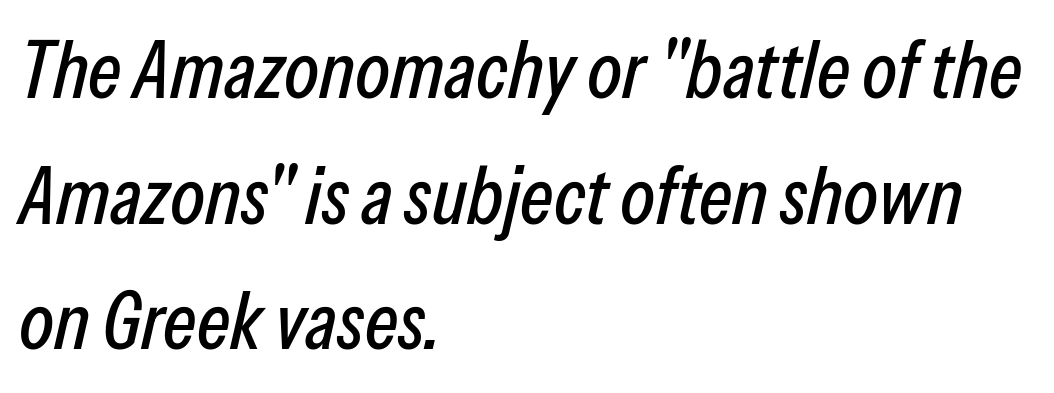
Q: Is the text italic (slanted)? A: Yes, it leans right by about 13 degrees.
Q: Is the text underlined? A: No.
Q: How is the paragraph aligned? A: Left-aligned.
Q: Is the spacing between letters normal or unusually wide? A: Normal.
Q: Is the spacing between lines tight, normal or loose? A: Normal.
Q: Width (condensed, normal, or wide)? A: Condensed.
Q: Stroke contrast? A: Low.
Q: x-height? A: Medium.
Q: Monospaced? A: No.
